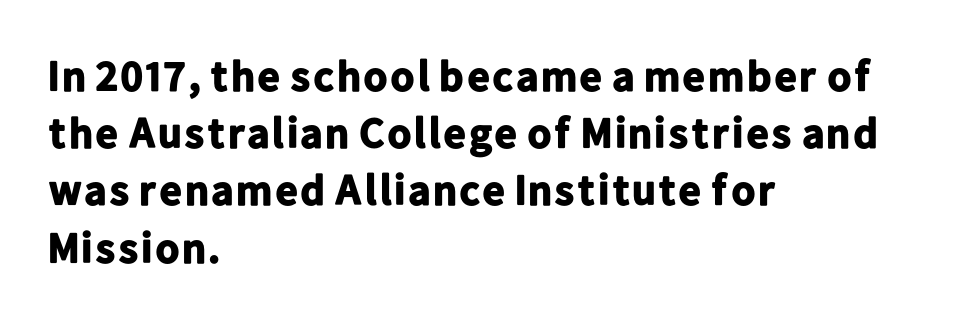
The image shows 43 px bold sans-serif type, upright; set left-aligned, normal line spacing (1.33x), normal letter spacing, not underlined; low stroke contrast and a medium x-height.
